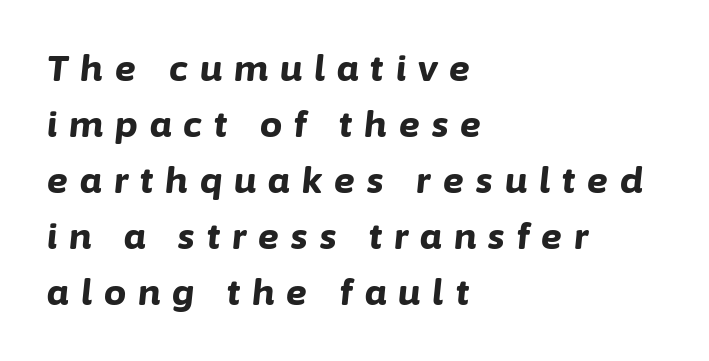
{"italic": "yes", "lean": "right", "slant_degrees": 6, "bold": "yes", "weight": "bold", "width": "normal", "stroke_contrast": "low", "x_height": "medium", "monospaced": "no", "underline": "no", "align": "left", "line_spacing": "normal", "line_spacing_ratio": 1.6, "letter_spacing": "wide", "letter_spacing_em": 0.35, "glyph_px": 35}
